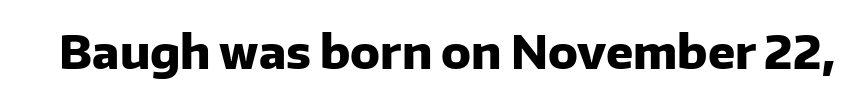
Q: Is the text bold? A: Yes.
Q: Is the text italic (slanted)? A: No, it is upright.
Q: Is the typeface a serif or a sans-serif typeface? A: Sans-serif.
Q: Is the text underlined? A: No.
Q: Is the spacing between letters normal or unusually wide? A: Normal.
Q: Width (condensed, normal, or wide)? A: Normal.
Q: Stroke contrast? A: Low.
Q: x-height? A: Medium.
Q: Monospaced? A: No.
